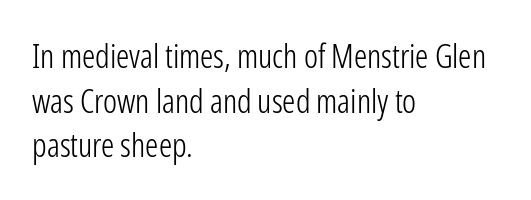
{"serif": "no", "italic": "no", "bold": "no", "weight": "light", "width": "condensed", "stroke_contrast": "low", "x_height": "medium", "monospaced": "no", "underline": "no", "align": "left", "line_spacing": "normal", "line_spacing_ratio": 1.35, "letter_spacing": "normal", "letter_spacing_em": 0.0, "glyph_px": 33}
